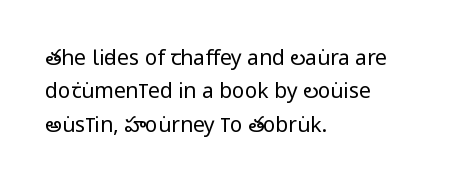
{"italic": "no", "bold": "no", "underline": "no", "align": "left", "line_spacing": "normal", "line_spacing_ratio": 1.59, "letter_spacing": "normal", "letter_spacing_em": 0.0, "glyph_px": 21}
